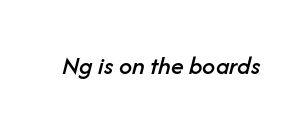
A typesetter would call this zero additional tracking. The glyphs look as if they've been sheared to an angle. Descenders hang freely into open space.
